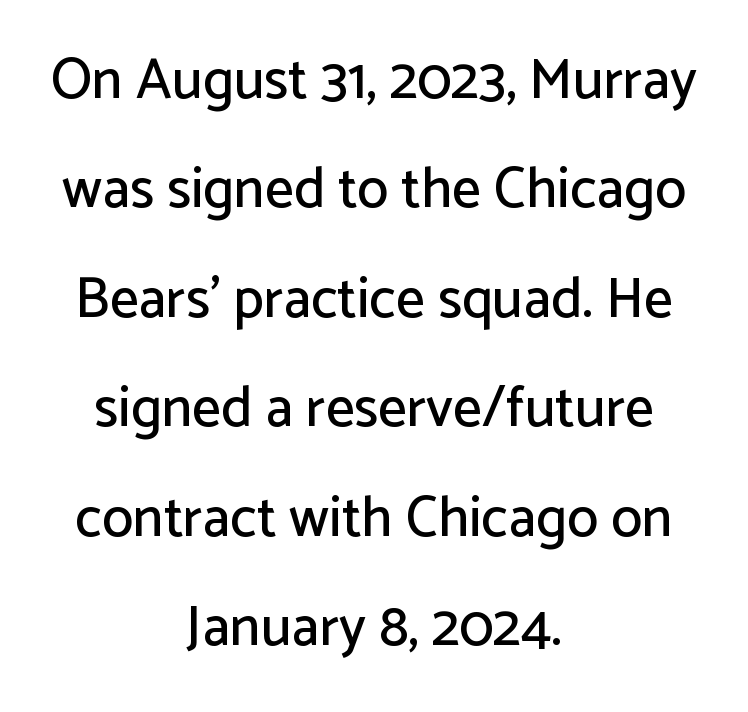
{"serif": "no", "italic": "no", "width": "normal", "stroke_contrast": "low", "x_height": "medium", "monospaced": "no", "underline": "no", "align": "center", "line_spacing": "loose", "line_spacing_ratio": 1.92, "letter_spacing": "normal", "letter_spacing_em": 0.0, "glyph_px": 57}
